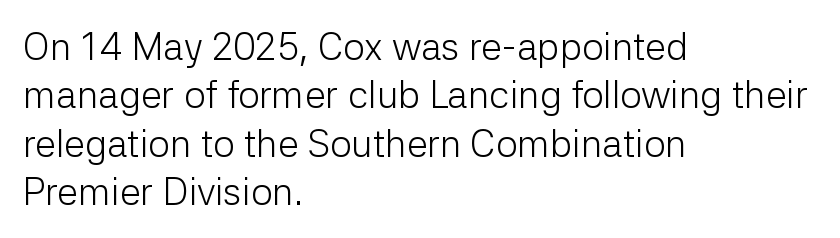
{"serif": "no", "italic": "no", "bold": "no", "weight": "light", "width": "normal", "stroke_contrast": "low", "x_height": "medium", "monospaced": "no", "underline": "no", "align": "left", "line_spacing": "normal", "line_spacing_ratio": 1.27, "letter_spacing": "normal", "letter_spacing_em": 0.0, "glyph_px": 38}
